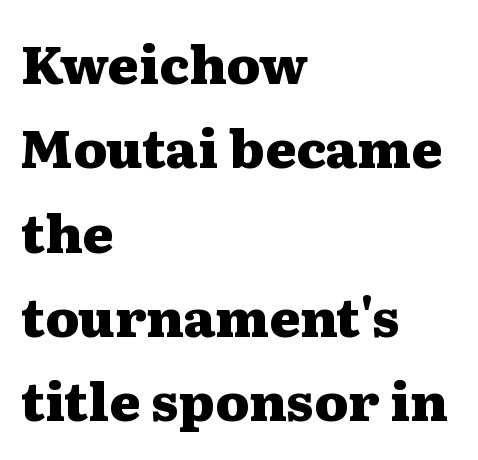
{"serif": "yes", "italic": "no", "bold": "yes", "weight": "heavy", "width": "wide", "stroke_contrast": "medium", "x_height": "medium", "monospaced": "no", "underline": "no", "align": "left", "line_spacing": "normal", "line_spacing_ratio": 1.59, "letter_spacing": "normal", "letter_spacing_em": 0.0, "glyph_px": 53}
